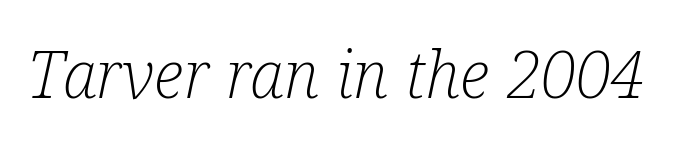
The image shows 66 px light, condensed serif type, italic (leaning right); set normal letter spacing, not underlined; low stroke contrast and a medium x-height.
